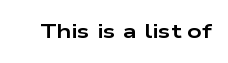
Q: Is the text bold? A: Yes.
Q: Is the text italic (slanted)? A: No, it is upright.
Q: Is the text underlined? A: No.
Q: Is the spacing between letters normal or unusually wide? A: Normal.
